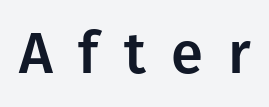
Unlike italic type, these characters show no tilt at all. Has an underline been added? It has not. The gaps between neighbouring characters are conspicuously large. Do the characters align in a grid? No, the font is proportional. The type family on display is of the sans-serif kind.
